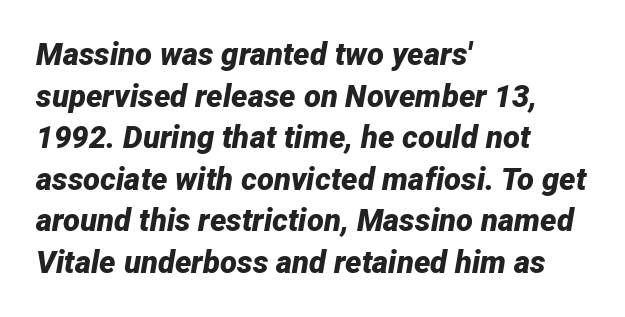
The image shows 31 px bold type, italic (leaning right); set left-aligned, normal line spacing (1.34x), normal letter spacing, not underlined; low stroke contrast and a medium x-height.
